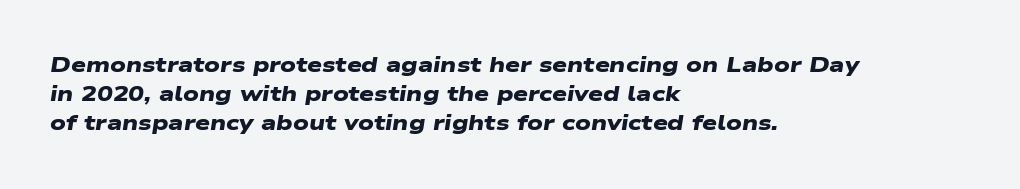
{"bold": "yes", "underline": "no", "align": "left", "line_spacing": "normal", "line_spacing_ratio": 1.39, "letter_spacing": "normal", "letter_spacing_em": 0.0, "glyph_px": 21}
